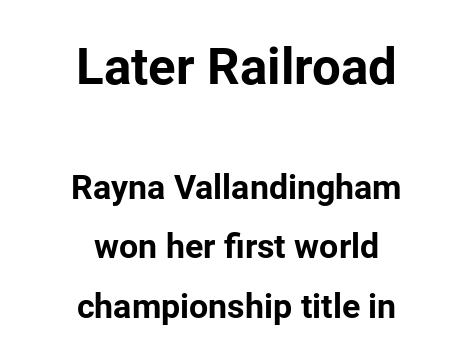
Q: Is the text bold? A: Yes.
Q: Is the text italic (slanted)? A: No, it is upright.
Q: Is the typeface a serif or a sans-serif typeface? A: Sans-serif.
Q: Is the text underlined? A: No.
Q: How is the paragraph aligned? A: Centered.
Q: Is the spacing between letters normal or unusually wide? A: Normal.
Q: Which block of text is set in a larger size, the first (top) or the second (bottom)? A: The first (top) one.
Q: Width (condensed, normal, or wide)? A: Normal.
Q: Stroke contrast? A: Low.
Q: x-height? A: Medium.
Q: Monospaced? A: No.
